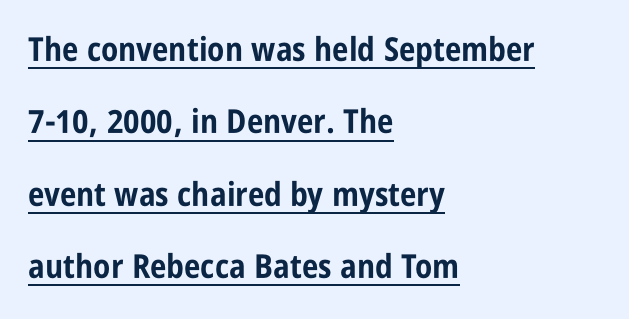
{"serif": "no", "italic": "no", "bold": "yes", "weight": "bold", "width": "condensed", "stroke_contrast": "low", "x_height": "large", "monospaced": "no", "underline": "yes", "align": "left", "line_spacing": "loose", "line_spacing_ratio": 2.19, "letter_spacing": "normal", "letter_spacing_em": 0.0, "glyph_px": 33}
